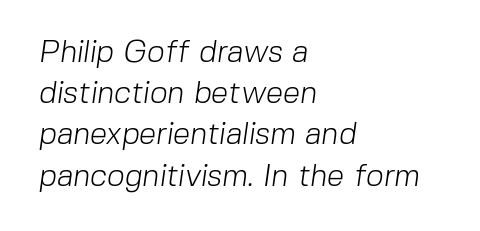
In terms of leading, this rendering sits right in the middle. This rendering uses left alignment, leaving the right contour irregular. The passage shown is not underscored anywhere. The rendering uses natural spacing where letterforms have individual widths. Serif or sans? Sans — the stroke terminals are bare.
